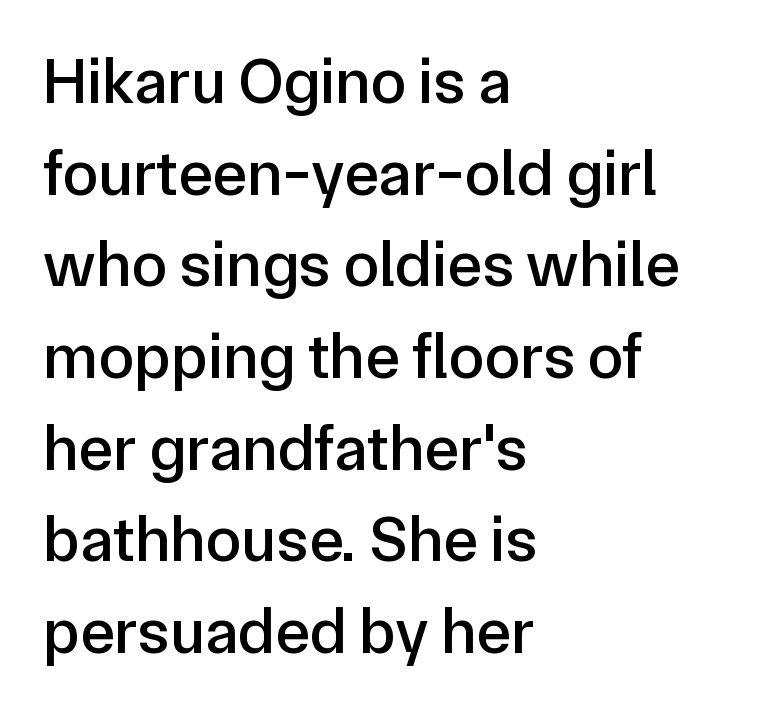
One-word summary of the alignment: left. Leading matches the norm, producing a regular column. Plain, unruled lines of type. A typesetter would label this face a sans.
